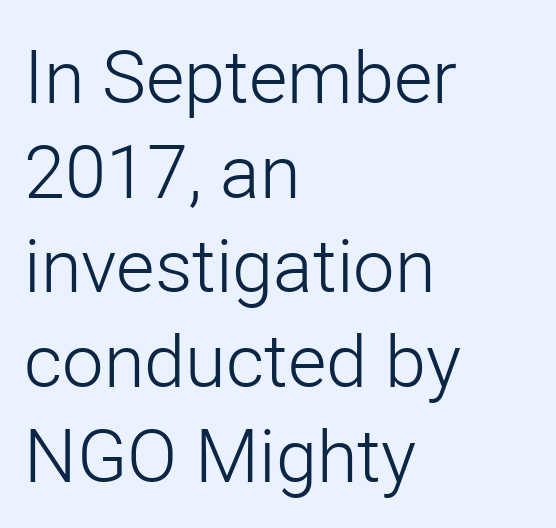
{"serif": "no", "italic": "no", "bold": "no", "weight": "light", "width": "normal", "stroke_contrast": "low", "x_height": "medium", "monospaced": "no", "underline": "no", "align": "left", "line_spacing": "normal", "line_spacing_ratio": 1.28, "letter_spacing": "normal", "letter_spacing_em": 0.0, "glyph_px": 74}
